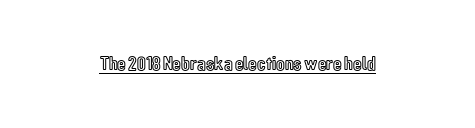
Q: Is the text italic (slanted)? A: No, it is upright.
Q: Is the text underlined? A: Yes.
Q: Is the spacing between letters normal or unusually wide? A: Normal.
